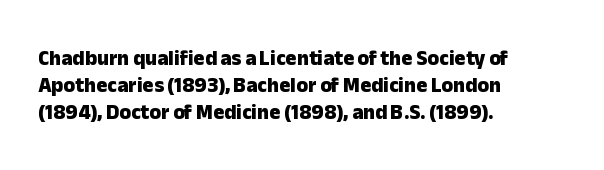
Q: Is the text bold? A: Yes.
Q: Is the text italic (slanted)? A: No, it is upright.
Q: Is the text underlined? A: No.
Q: How is the paragraph aligned? A: Left-aligned.
Q: Is the spacing between letters normal or unusually wide? A: Normal.
Q: Is the spacing between lines tight, normal or loose? A: Normal.
